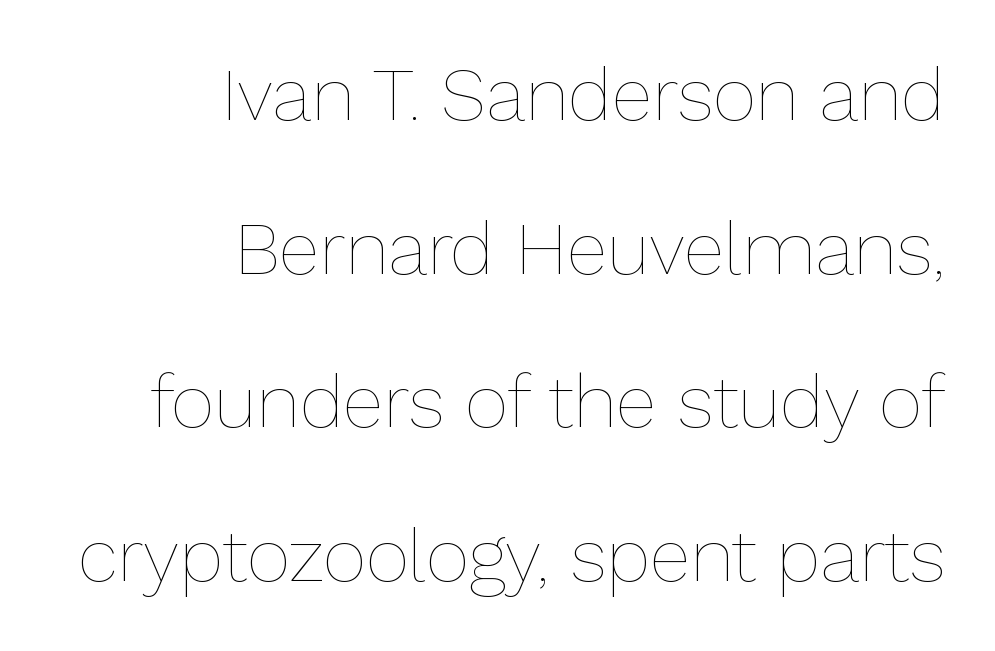
The image shows 75 px thin type, upright; set right-aligned, loose line spacing (2.05x), normal letter spacing, not underlined; low stroke contrast and a medium x-height.
